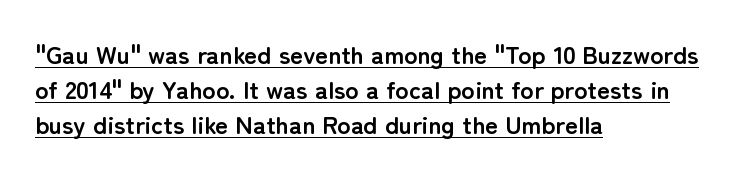
The image shows 25 px bold type, upright; set left-aligned, normal line spacing (1.41x), normal letter spacing, underlined.
